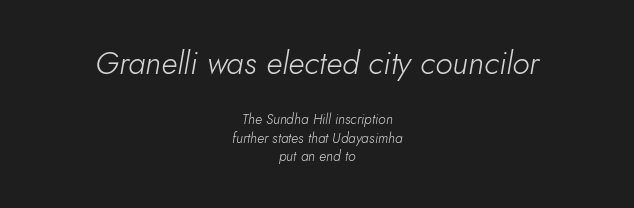
Q: Is the text bold? A: No.
Q: Is the text italic (slanted)? A: Yes, it leans right by about 10 degrees.
Q: Is the text underlined? A: No.
Q: How is the paragraph aligned? A: Centered.
Q: Is the spacing between letters normal or unusually wide? A: Normal.
Q: Is the spacing between lines tight, normal or loose? A: Normal.
Q: Which block of text is set in a larger size, the first (top) or the second (bottom)? A: The first (top) one.
Q: Width (condensed, normal, or wide)? A: Normal.
Q: Stroke contrast? A: Low.
Q: x-height? A: Small.
Q: Monospaced? A: No.
